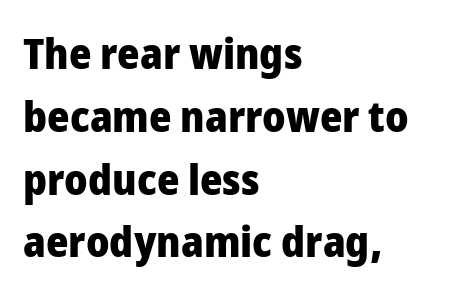
{"serif": "no", "italic": "no", "bold": "yes", "weight": "heavy", "width": "normal", "stroke_contrast": "low", "x_height": "medium", "monospaced": "no", "underline": "no", "align": "left", "line_spacing": "normal", "line_spacing_ratio": 1.46, "letter_spacing": "normal", "letter_spacing_em": 0.0, "glyph_px": 43}
